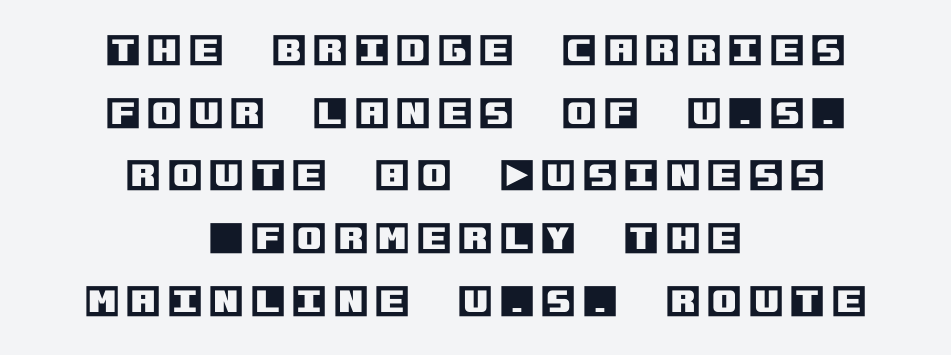
Rule under the text: the space is simply empty. The paragraph shown floats in the horizontal middle. No italicization has been applied; the sample stays upright. There is plenty of visible air inserted between adjacent glyphs.
